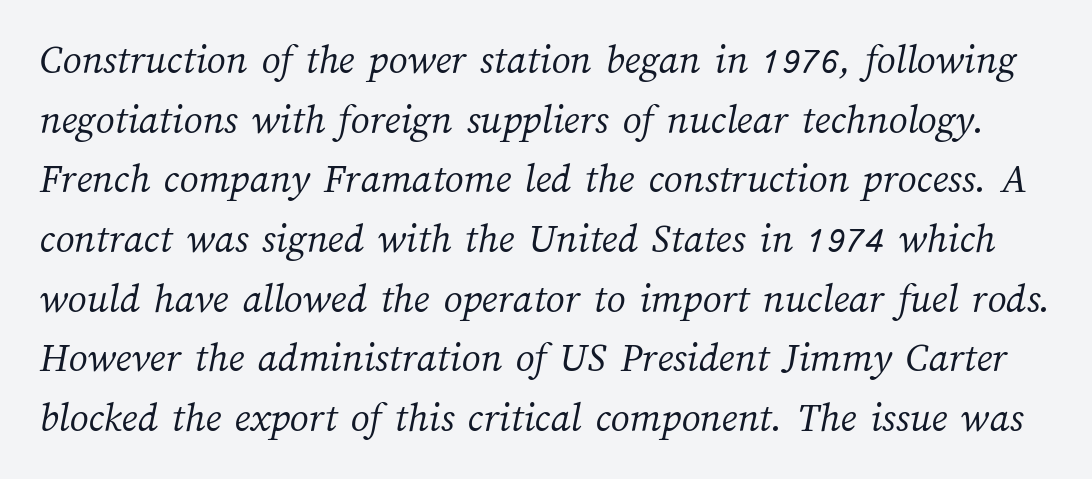
Q: Is the text bold? A: No.
Q: Is the text underlined? A: No.
Q: Is the spacing between letters normal or unusually wide? A: Normal.
Q: Is the spacing between lines tight, normal or loose? A: Normal.
Q: Width (condensed, normal, or wide)? A: Normal.
Q: Stroke contrast? A: Medium.
Q: x-height? A: Medium.
Q: Monospaced? A: No.
